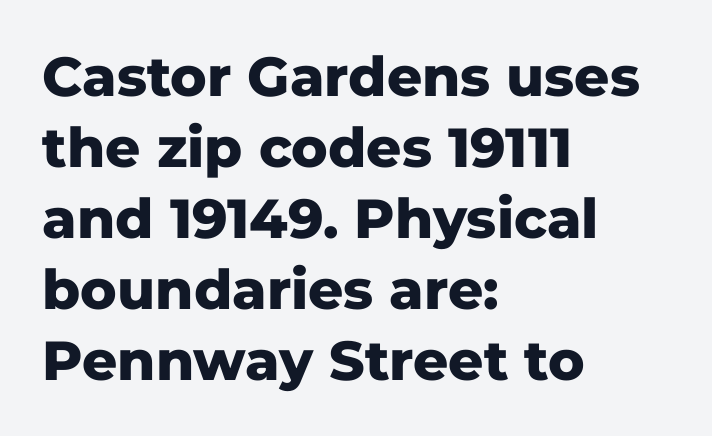
The image shows 55 px heavy sans-serif type, upright; set left-aligned, normal line spacing (1.29x), normal letter spacing, not underlined; low stroke contrast and a medium x-height.
